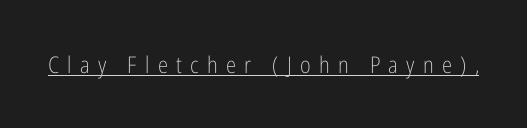
Style check: upright. The weight tops out at a normal text grade. The letterforms stand isolated, each surrounded by extra space. The specimen includes a rule beneath the text block's lines.
